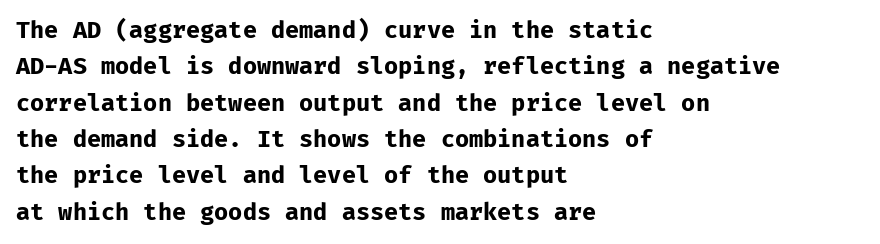
Q: Is the text bold? A: Yes.
Q: Is the text italic (slanted)? A: No, it is upright.
Q: Is the text underlined? A: No.
Q: How is the paragraph aligned? A: Left-aligned.
Q: Is the spacing between letters normal or unusually wide? A: Normal.
Q: Is the spacing between lines tight, normal or loose? A: Normal.
